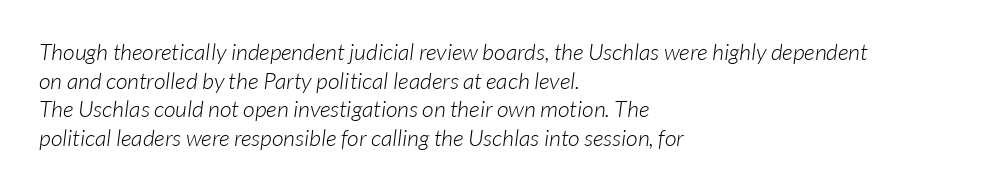
{"bold": "no", "underline": "no", "align": "left", "line_spacing_ratio": 1.24, "letter_spacing": "normal", "letter_spacing_em": 0.0, "glyph_px": 23}
